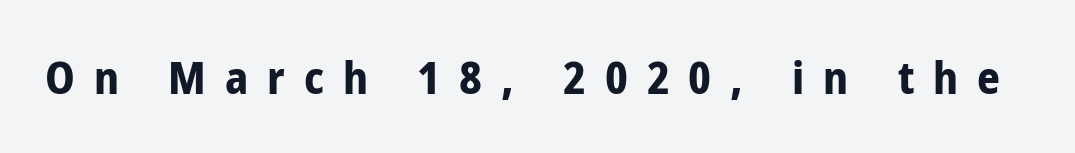
Someone cranked the tracking dial way up on this one. Observe the absence of serifs on each vertical stroke in this sample. The lettering stays uniformly vertical, giving the passage a roman look. Notice how thick the strokes are: this is what a full bold looks like.
